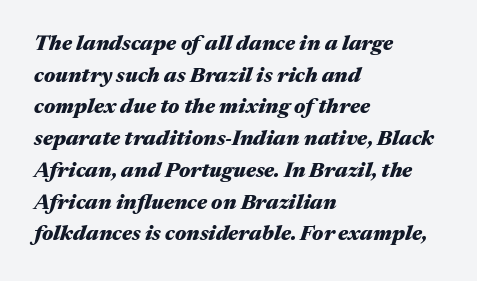
The paragraph shown leans on its left margin. The glyphs have the mass of a bold cut. These lines sit exactly where default settings would place them. Default kerning and tracking; the words read as compact shapes.
